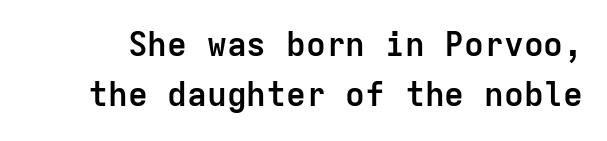
Q: Is the text bold? A: Yes.
Q: Is the text italic (slanted)? A: No, it is upright.
Q: Is the typeface a serif or a sans-serif typeface? A: Sans-serif.
Q: Is the text underlined? A: No.
Q: Is the spacing between letters normal or unusually wide? A: Normal.
Q: Is the spacing between lines tight, normal or loose? A: Normal.
Q: Width (condensed, normal, or wide)? A: Normal.
Q: Stroke contrast? A: Low.
Q: x-height? A: Medium.
Q: Monospaced? A: Yes.
